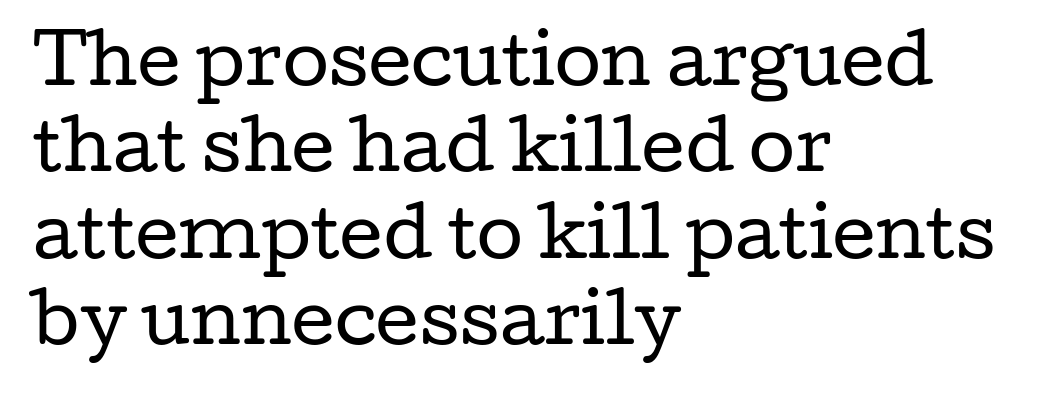
{"serif": "yes", "italic": "no", "bold": "no", "weight": "regular", "width": "wide", "stroke_contrast": "low", "x_height": "medium", "monospaced": "no", "underline": "no", "align": "left", "line_spacing": "normal", "line_spacing_ratio": 1.29, "letter_spacing": "normal", "letter_spacing_em": 0.0, "glyph_px": 67}
